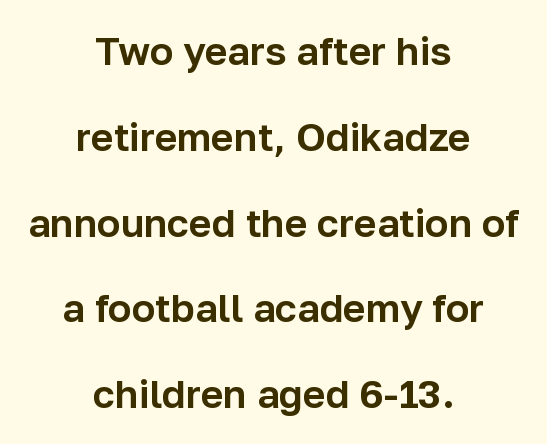
The image shows 39 px sans-serif type, upright; set centered, loose line spacing (2.2x), normal letter spacing, not underlined; low stroke contrast and a medium x-height.
